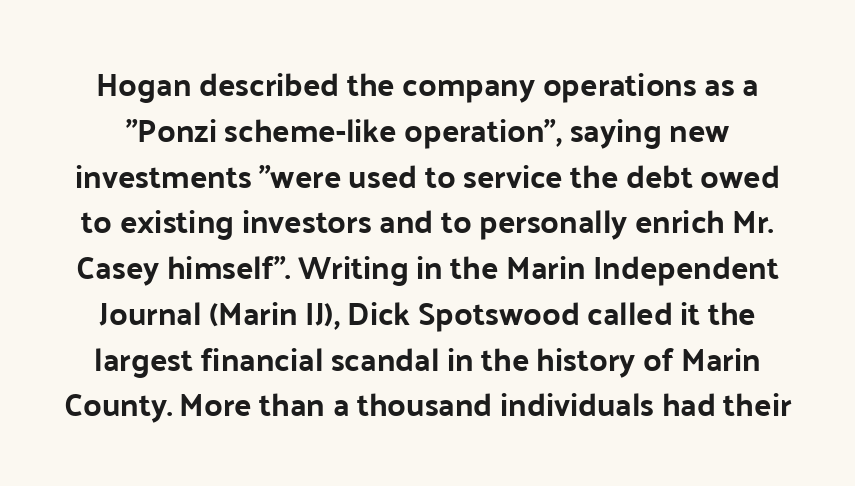
{"serif": "no", "italic": "no", "bold": "yes", "weight": "bold", "width": "normal", "stroke_contrast": "low", "x_height": "medium", "monospaced": "no", "underline": "no", "line_spacing": "normal", "line_spacing_ratio": 1.43, "letter_spacing": "normal", "letter_spacing_em": 0.0, "glyph_px": 32}
